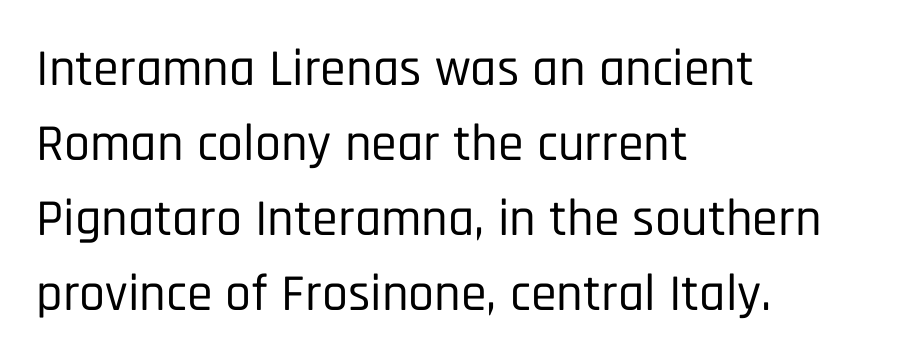
Q: Is the text italic (slanted)? A: No, it is upright.
Q: Is the typeface a serif or a sans-serif typeface? A: Sans-serif.
Q: Is the text underlined? A: No.
Q: How is the paragraph aligned? A: Left-aligned.
Q: Is the spacing between letters normal or unusually wide? A: Normal.
Q: Is the spacing between lines tight, normal or loose? A: Normal.
Q: Width (condensed, normal, or wide)? A: Condensed.
Q: Stroke contrast? A: Low.
Q: x-height? A: Large.
Q: Monospaced? A: No.
